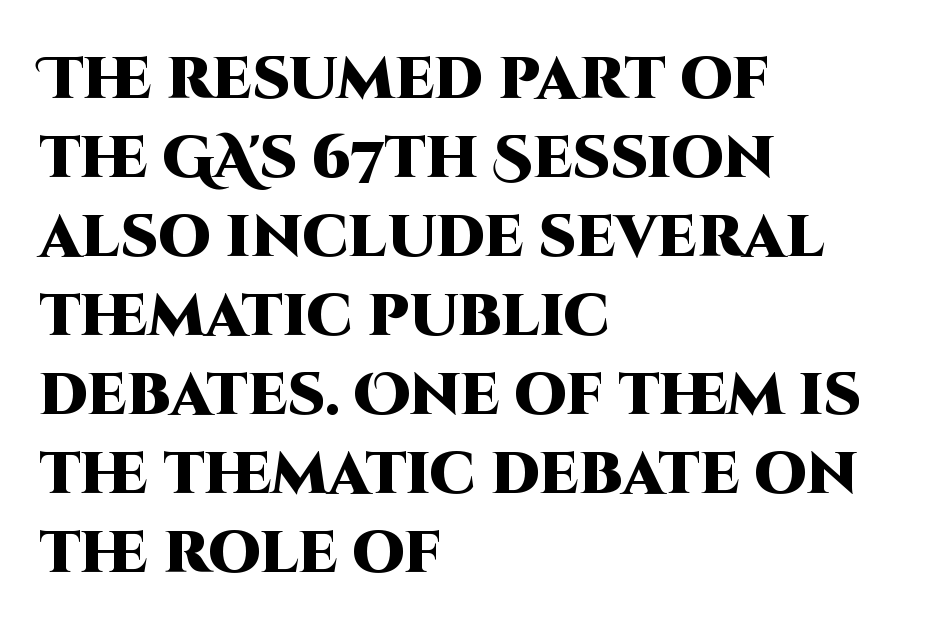
{"serif": "no", "italic": "no", "bold": "yes", "weight": "heavy", "width": "normal", "stroke_contrast": "high", "x_height": "large", "monospaced": "no", "underline": "no", "align": "left", "line_spacing": "normal", "line_spacing_ratio": 1.34, "letter_spacing": "normal", "letter_spacing_em": 0.0, "glyph_px": 59}
